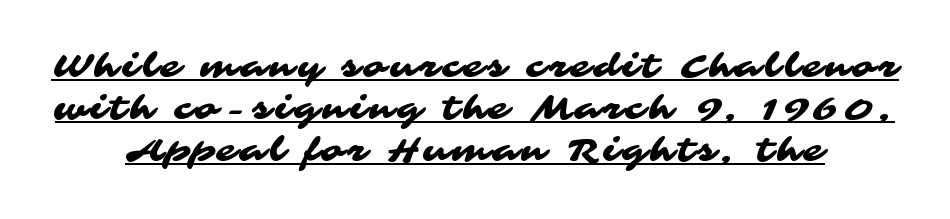
Q: Is the typeface a serif or a sans-serif typeface? A: Sans-serif.
Q: Is the text underlined? A: Yes.
Q: Is the spacing between lines tight, normal or loose? A: Normal.
Q: Width (condensed, normal, or wide)? A: Wide.
Q: Stroke contrast? A: Medium.
Q: x-height? A: Medium.
Q: Monospaced? A: No.
